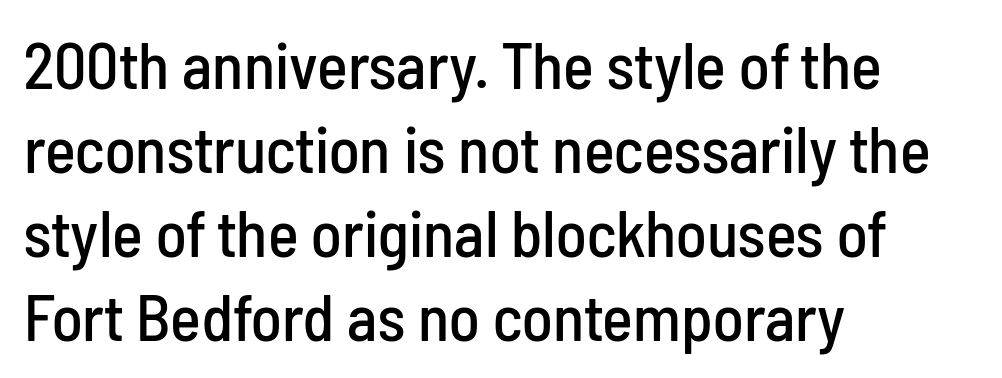
Q: Is the text italic (slanted)? A: No, it is upright.
Q: Is the typeface a serif or a sans-serif typeface? A: Sans-serif.
Q: Is the text underlined? A: No.
Q: How is the paragraph aligned? A: Left-aligned.
Q: Is the spacing between letters normal or unusually wide? A: Normal.
Q: Is the spacing between lines tight, normal or loose? A: Normal.
Q: Width (condensed, normal, or wide)? A: Condensed.
Q: Stroke contrast? A: Low.
Q: x-height? A: Medium.
Q: Monospaced? A: No.
